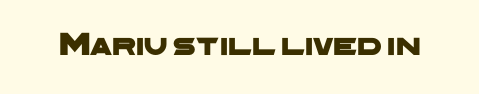
No extra tracking has been applied to these lines. The type family on display is of the sans-serif kind. Only glyphs here, with clear space below each row. Note the varied advance widths — an 'i' is clearly narrower than an 'm'.
